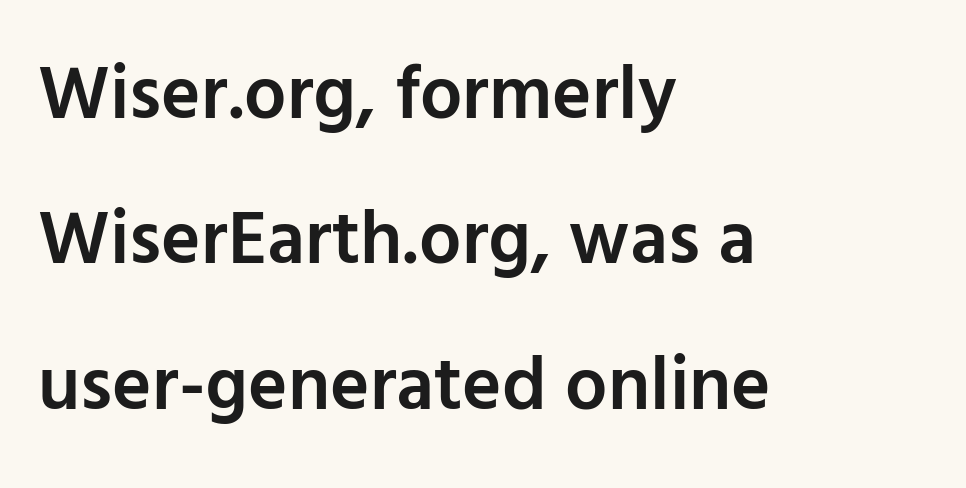
The image shows 75 px semibold sans-serif type, upright; set left-aligned, loose line spacing (1.94x), normal letter spacing, not underlined; low stroke contrast and a medium x-height.
